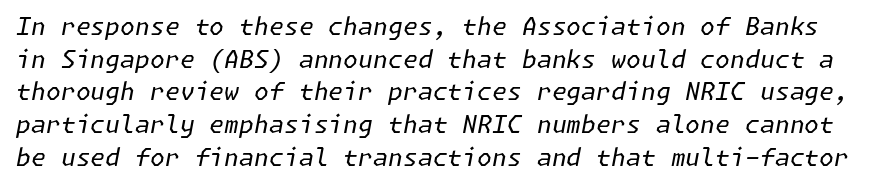
Q: Is the text bold? A: No.
Q: Is the text italic (slanted)? A: Yes, it leans right by about 11 degrees.
Q: Is the text underlined? A: No.
Q: Is the spacing between letters normal or unusually wide? A: Normal.
Q: Is the spacing between lines tight, normal or loose? A: Normal.
